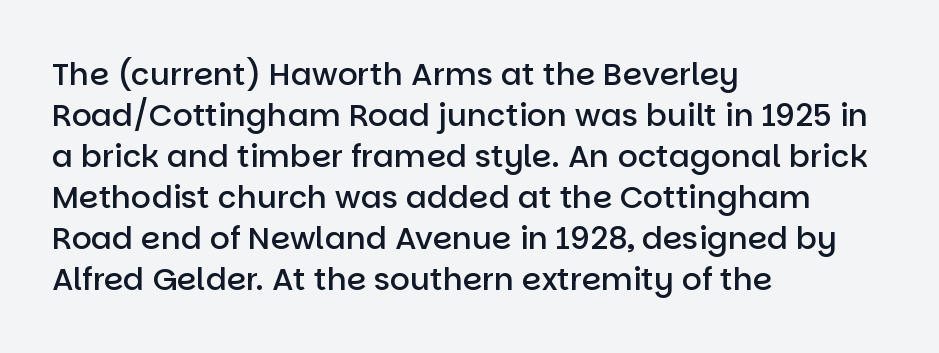
The image shows 31 px semibold sans-serif type, upright; set left-aligned, normal line spacing (1.32x), normal letter spacing, not underlined; low stroke contrast and a large x-height.
